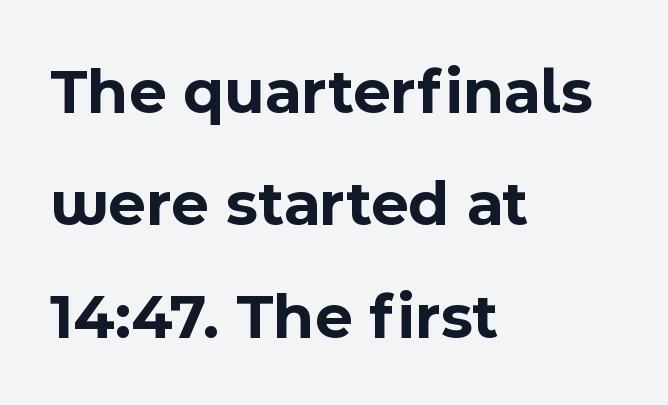
The letters stand upright; this is a roman face. Is this a fixed-width face? No — the glyphs have proportional, varying widths. The type family on display is of the sans-serif kind. This rendering uses left alignment, leaving the right contour irregular.
